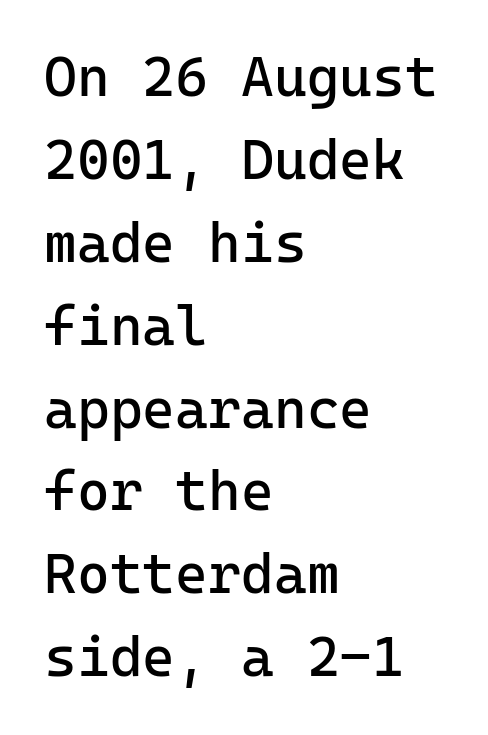
{"serif": "no", "italic": "no", "bold": "no", "weight": "regular", "width": "normal", "stroke_contrast": "low", "x_height": "medium", "underline": "no", "align": "left", "line_spacing": "normal", "line_spacing_ratio": 1.48, "letter_spacing": "normal", "letter_spacing_em": 0.0, "glyph_px": 56}
